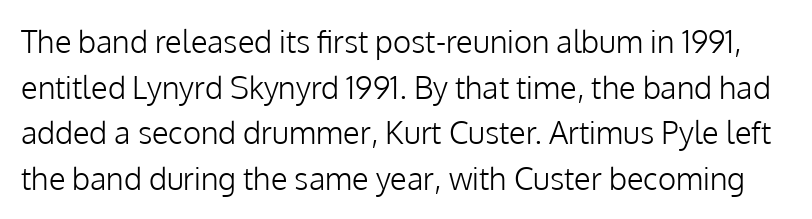
{"serif": "no", "italic": "no", "bold": "no", "weight": "light", "width": "normal", "stroke_contrast": "low", "x_height": "medium", "monospaced": "no", "underline": "no", "line_spacing": "normal", "line_spacing_ratio": 1.47, "letter_spacing": "normal", "letter_spacing_em": 0.0, "glyph_px": 31}
